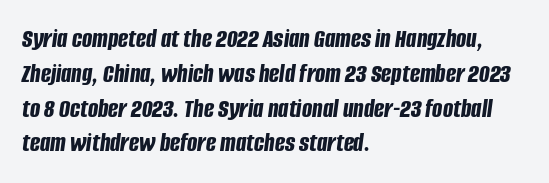
Q: Is the text bold? A: Yes.
Q: Is the text italic (slanted)? A: Yes, it leans right by about 8 degrees.
Q: Is the text underlined? A: No.
Q: How is the paragraph aligned? A: Left-aligned.
Q: Is the spacing between letters normal or unusually wide? A: Normal.
Q: Is the spacing between lines tight, normal or loose? A: Normal.
